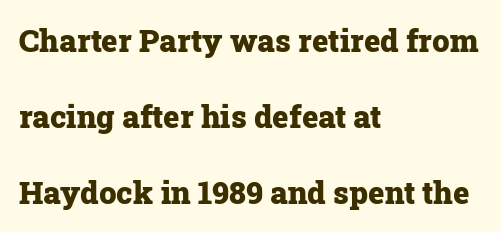
{"serif": "yes", "italic": "no", "bold": "yes", "weight": "heavy", "width": "normal", "stroke_contrast": "low", "x_height": "medium", "monospaced": "no", "underline": "no", "align": "left", "line_spacing": "loose", "line_spacing_ratio": 2.45, "letter_spacing": "normal", "letter_spacing_em": 0.0, "glyph_px": 31}
